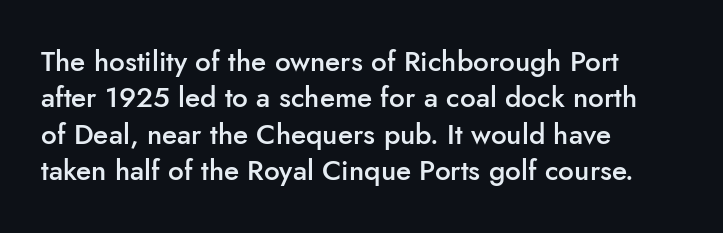
Q: Is the text bold? A: Semi-bold.
Q: Is the text italic (slanted)? A: No, it is upright.
Q: Is the typeface a serif or a sans-serif typeface? A: Sans-serif.
Q: Is the text underlined? A: No.
Q: How is the paragraph aligned? A: Left-aligned.
Q: Is the spacing between letters normal or unusually wide? A: Normal.
Q: Is the spacing between lines tight, normal or loose? A: Normal.
Q: Width (condensed, normal, or wide)? A: Normal.
Q: Stroke contrast? A: Low.
Q: x-height? A: Small.
Q: Monospaced? A: No.
